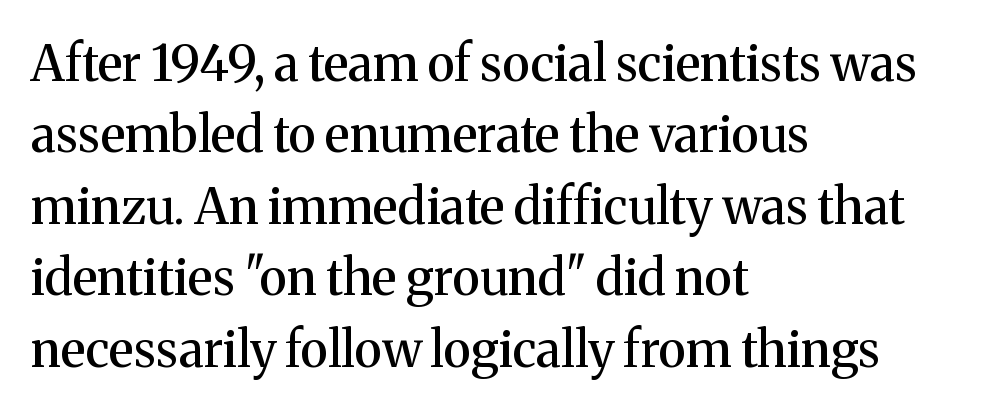
The image shows 50 px serif type, upright; set left-aligned, normal line spacing (1.43x), normal letter spacing, not underlined; medium stroke contrast and a medium x-height.
